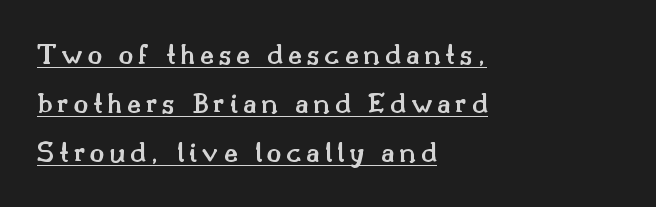
Horizontal alignment here is leftward, the default for most running prose. Notice how a bar underscores the lettering throughout. Proportional: the letters do not fall into vertical columns. On the weight axis this lands at semibold, roughly 600. You can tell from the footed stems that serif type was used.
